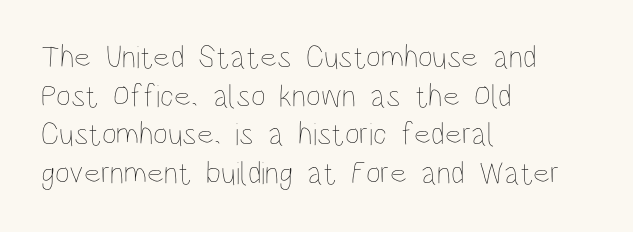
Q: Is the text bold? A: No.
Q: Is the text italic (slanted)? A: No, it is upright.
Q: Is the text underlined? A: No.
Q: How is the paragraph aligned? A: Left-aligned.
Q: Is the spacing between letters normal or unusually wide? A: Normal.
Q: Width (condensed, normal, or wide)? A: Condensed.
Q: Stroke contrast? A: Low.
Q: x-height? A: Large.
Q: Monospaced? A: No.
